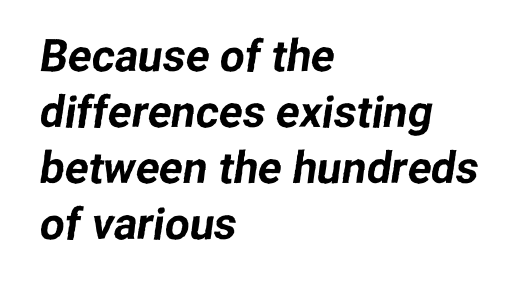
What's the leading like? Ordinary, nothing unusual. Has an underline been added? It has not. The font family rendered here belongs to the sans-serif group. This sample uses plain, unmodified letter spacing. Do the characters align in a grid? No, the font is proportional.
